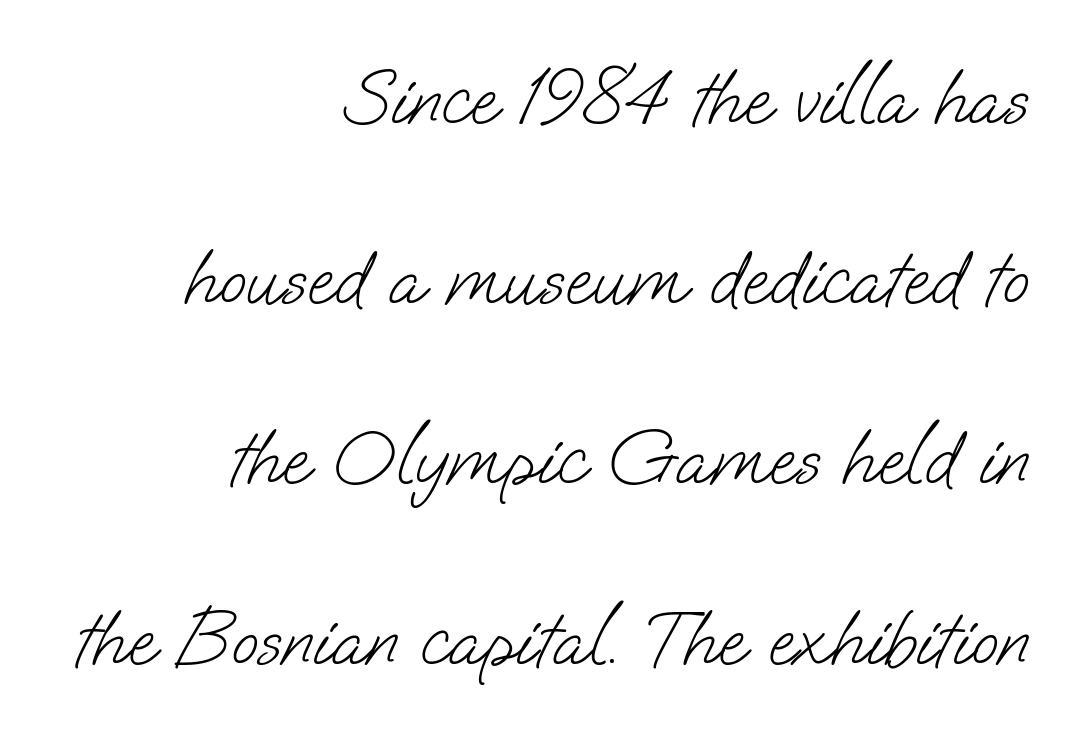
Q: Is the text bold? A: No.
Q: Is the typeface a serif or a sans-serif typeface? A: Sans-serif.
Q: Is the text underlined? A: No.
Q: How is the paragraph aligned? A: Right-aligned.
Q: Is the spacing between letters normal or unusually wide? A: Normal.
Q: Is the spacing between lines tight, normal or loose? A: Loose.
Q: Width (condensed, normal, or wide)? A: Normal.
Q: Stroke contrast? A: Low.
Q: x-height? A: Small.
Q: Monospaced? A: No.
